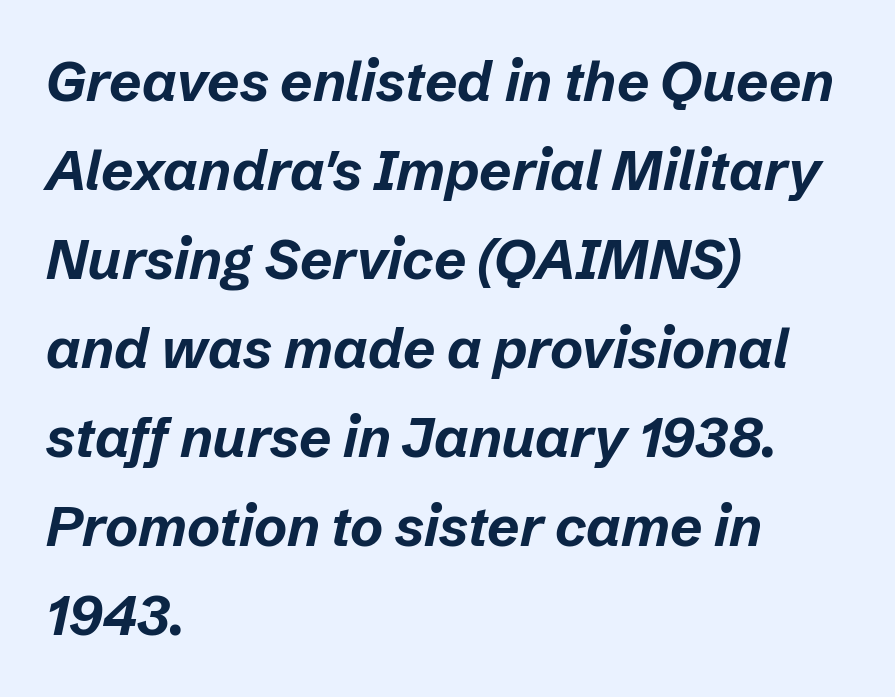
Q: Is the text bold? A: Yes.
Q: Is the text italic (slanted)? A: Yes, it leans right by about 12 degrees.
Q: Is the text underlined? A: No.
Q: How is the paragraph aligned? A: Left-aligned.
Q: Is the spacing between letters normal or unusually wide? A: Normal.
Q: Is the spacing between lines tight, normal or loose? A: Normal.
Q: Width (condensed, normal, or wide)? A: Normal.
Q: Stroke contrast? A: Low.
Q: x-height? A: Medium.
Q: Monospaced? A: No.
